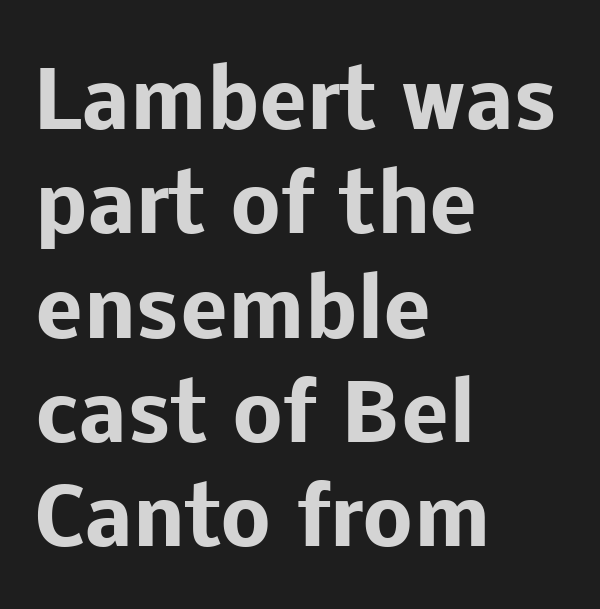
The image shows 79 px heavy sans-serif type, upright; set left-aligned, normal line spacing (1.32x), normal letter spacing, not underlined; low stroke contrast and a medium x-height.
